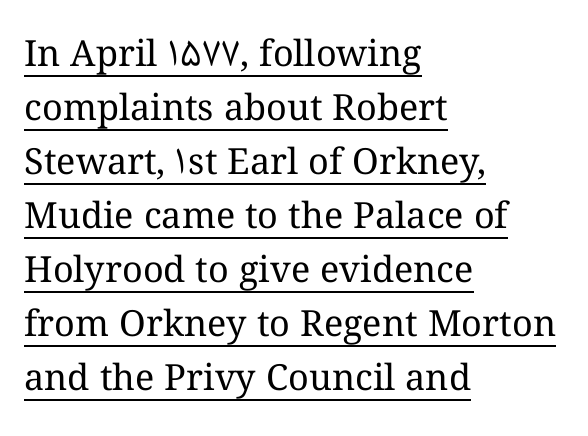
Q: Is the text bold? A: No.
Q: Is the text italic (slanted)? A: No, it is upright.
Q: Is the text underlined? A: Yes.
Q: How is the paragraph aligned? A: Left-aligned.
Q: Is the spacing between letters normal or unusually wide? A: Normal.
Q: Is the spacing between lines tight, normal or loose? A: Normal.
Q: Width (condensed, normal, or wide)? A: Normal.
Q: Stroke contrast? A: Medium.
Q: x-height? A: Medium.
Q: Monospaced? A: No.
